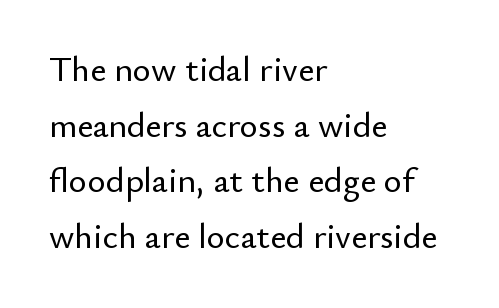
{"serif": "no", "italic": "no", "width": "normal", "stroke_contrast": "low", "x_height": "small", "monospaced": "no", "underline": "no", "align": "left", "line_spacing": "normal", "line_spacing_ratio": 1.59, "letter_spacing": "normal", "letter_spacing_em": 0.0, "glyph_px": 35}
